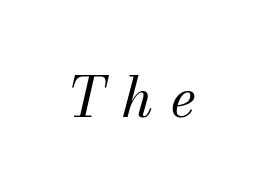
{"serif": "yes", "italic": "yes", "lean": "right", "slant_degrees": 13, "bold": "no", "weight": "regular", "width": "normal", "stroke_contrast": "medium", "x_height": "small", "monospaced": "no", "underline": "no", "letter_spacing": "wide", "letter_spacing_em": 0.33, "glyph_px": 55}
